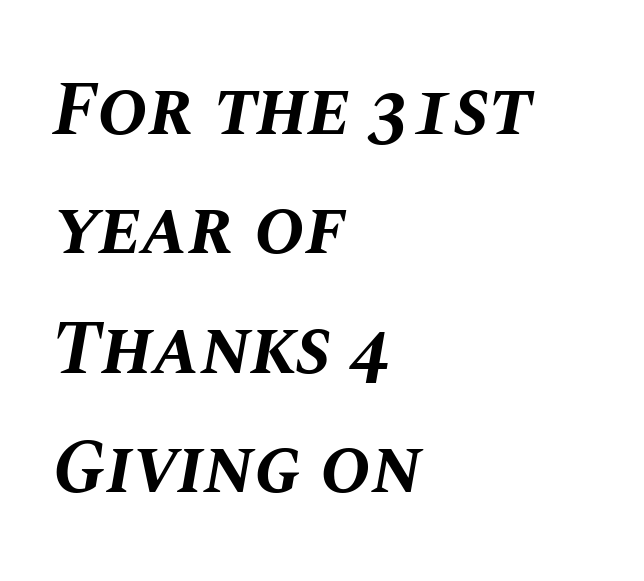
Honestly, there is no underline to notice here at all. How would I describe the line gaps? Plain and ordinary. Varying glyph widths throughout — classic text-font behaviour. If you drew a line through each stem, it would be angled. Standard letterfit; no display-style spreading of the glyphs.
